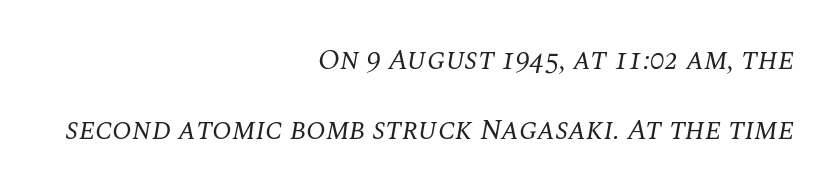
The letterforms sit at book weight or below. This block would shrink considerably if given ordinary leading; it's expanded now. This rendering leaves character spacing at its baseline value. You can tell from the footed stems that serif type was used. The font's italic variant was chosen for this text.
